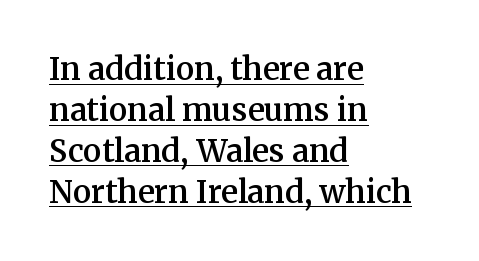
The image shows 31 px semibold serif type, upright; set left-aligned, normal line spacing (1.32x), normal letter spacing, underlined; medium stroke contrast and a medium x-height.
